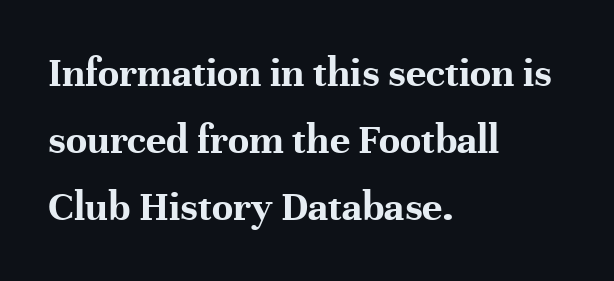
Q: Is the text bold? A: Yes.
Q: Is the text italic (slanted)? A: No, it is upright.
Q: Is the typeface a serif or a sans-serif typeface? A: Serif.
Q: Is the text underlined? A: No.
Q: How is the paragraph aligned? A: Left-aligned.
Q: Is the spacing between letters normal or unusually wide? A: Normal.
Q: Is the spacing between lines tight, normal or loose? A: Normal.
Q: Width (condensed, normal, or wide)? A: Normal.
Q: Stroke contrast? A: High.
Q: x-height? A: Medium.
Q: Monospaced? A: No.
